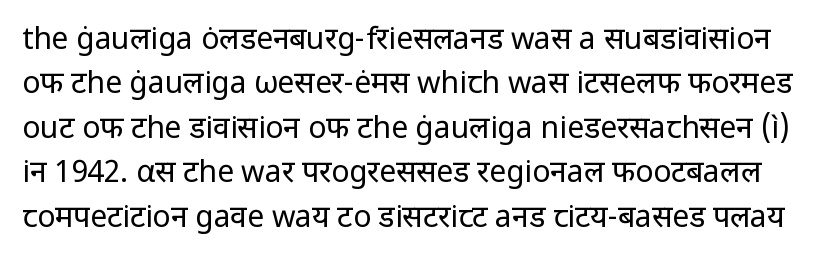
{"serif": "no", "italic": "no", "bold": "no", "weight": "regular", "width": "normal", "stroke_contrast": "low", "x_height": "medium", "monospaced": "no", "underline": "no", "line_spacing": "normal", "line_spacing_ratio": 1.48, "letter_spacing": "normal", "letter_spacing_em": 0.0, "glyph_px": 30}
